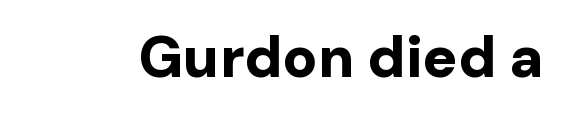
Q: Is the text bold? A: Yes.
Q: Is the text italic (slanted)? A: No, it is upright.
Q: Is the typeface a serif or a sans-serif typeface? A: Sans-serif.
Q: Is the text underlined? A: No.
Q: Is the spacing between letters normal or unusually wide? A: Normal.
Q: Width (condensed, normal, or wide)? A: Normal.
Q: Stroke contrast? A: Low.
Q: x-height? A: Medium.
Q: Monospaced? A: No.
